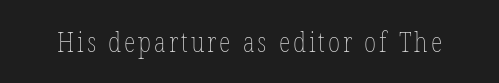
{"italic": "no", "bold": "no", "underline": "no", "glyph_px": 27}
